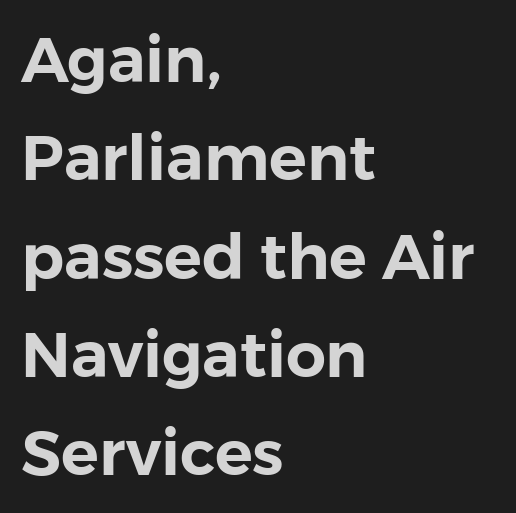
Q: Is the text italic (slanted)? A: No, it is upright.
Q: Is the typeface a serif or a sans-serif typeface? A: Sans-serif.
Q: Is the text underlined? A: No.
Q: How is the paragraph aligned? A: Left-aligned.
Q: Is the spacing between letters normal or unusually wide? A: Normal.
Q: Is the spacing between lines tight, normal or loose? A: Normal.
Q: Width (condensed, normal, or wide)? A: Normal.
Q: x-height? A: Medium.
Q: Monospaced? A: No.
